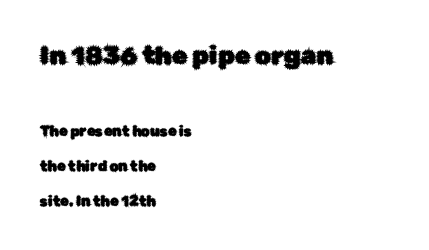
Q: Is the text italic (slanted)? A: No, it is upright.
Q: Is the text underlined? A: No.
Q: How is the paragraph aligned? A: Left-aligned.
Q: Is the spacing between letters normal or unusually wide? A: Normal.
Q: Is the spacing between lines tight, normal or loose? A: Loose.
Q: Which block of text is set in a larger size, the first (top) or the second (bottom)? A: The first (top) one.
